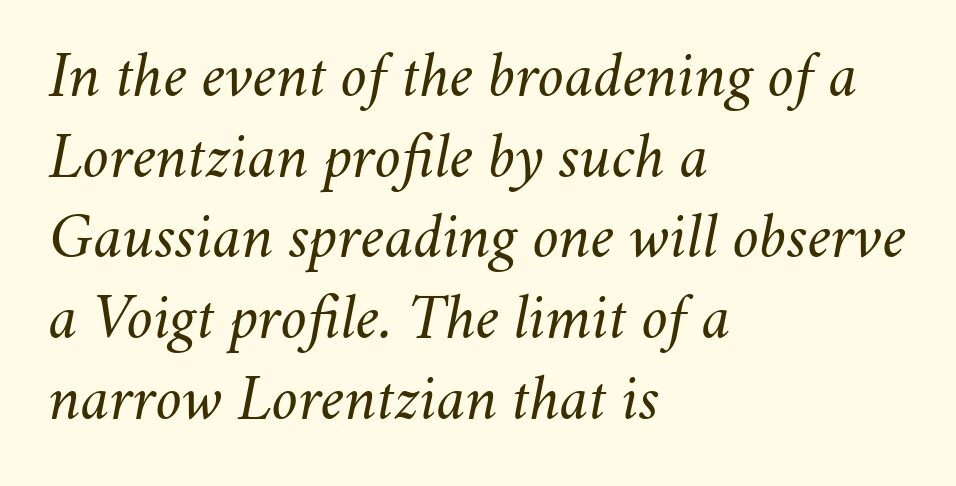
Summary of weight: not heavy and not bold. In terms of letterspacing, this is plain default setting. The passage shown stacks its lines at a standard gap. You could not count columns in this text — the font is proportionally spaced. This rendering uses left alignment, leaving the right contour irregular. The glyphs are unaccompanied by any horizontal stroke below them.
